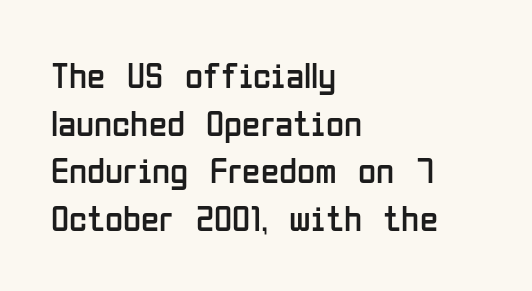
{"serif": "no", "italic": "no", "bold": "no", "weight": "regular", "width": "condensed", "stroke_contrast": "low", "x_height": "medium", "monospaced": "no", "underline": "no", "align": "left", "line_spacing": "normal", "line_spacing_ratio": 1.29, "letter_spacing": "normal", "letter_spacing_em": 0.0, "glyph_px": 37}
